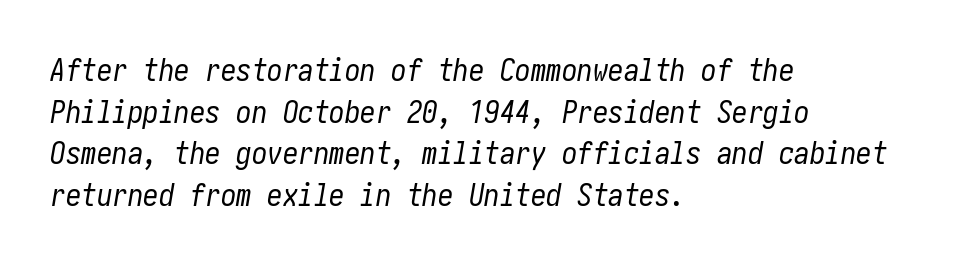
The image shows 31 px regular-weight, condensed type, italic (leaning right); set left-aligned, normal line spacing (1.34x), normal letter spacing, not underlined; low stroke contrast and a medium x-height.
